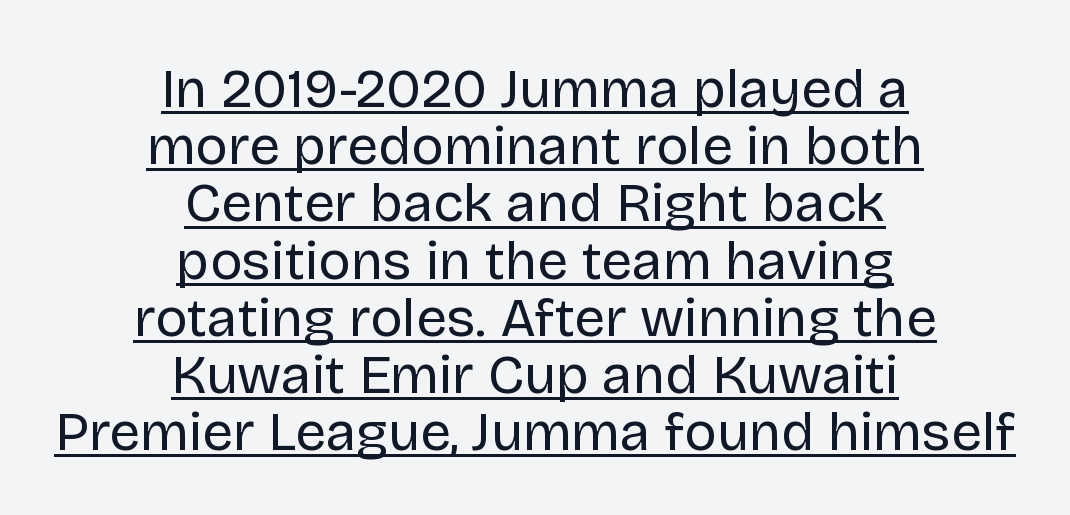
{"serif": "no", "italic": "no", "bold": "no", "weight": "regular", "width": "normal", "stroke_contrast": "low", "x_height": "large", "monospaced": "no", "underline": "yes", "align": "center", "line_spacing": "tight", "line_spacing_ratio": 1.04, "letter_spacing": "normal", "letter_spacing_em": 0.0, "glyph_px": 55}
